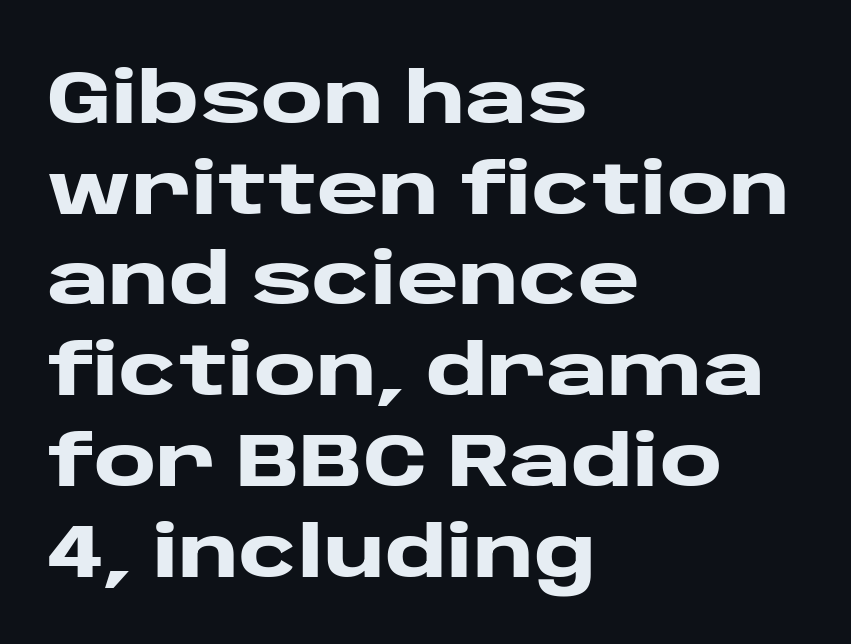
The image shows 75 px heavy, wide sans-serif type, upright; set left-aligned, line spacing 1.21x, normal letter spacing, not underlined; low stroke contrast and a large x-height.
